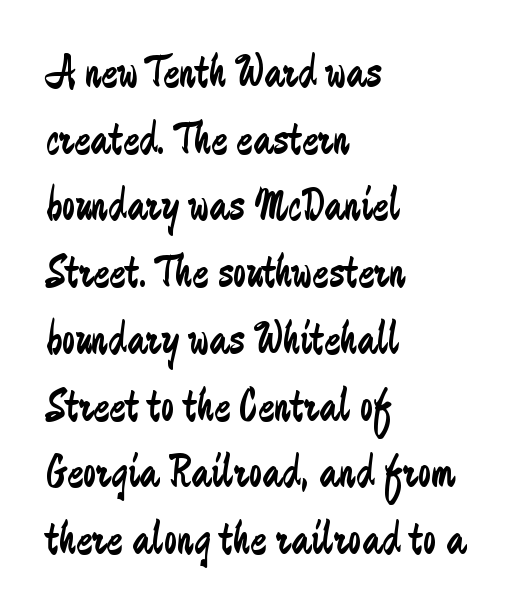
Q: Is the text bold? A: No.
Q: Is the text italic (slanted)? A: Yes.
Q: Is the typeface a serif or a sans-serif typeface? A: Sans-serif.
Q: Is the text underlined? A: No.
Q: How is the paragraph aligned? A: Left-aligned.
Q: Is the spacing between letters normal or unusually wide? A: Normal.
Q: Is the spacing between lines tight, normal or loose? A: Normal.
Q: Width (condensed, normal, or wide)? A: Condensed.
Q: Stroke contrast? A: Low.
Q: x-height? A: Medium.
Q: Monospaced? A: No.
